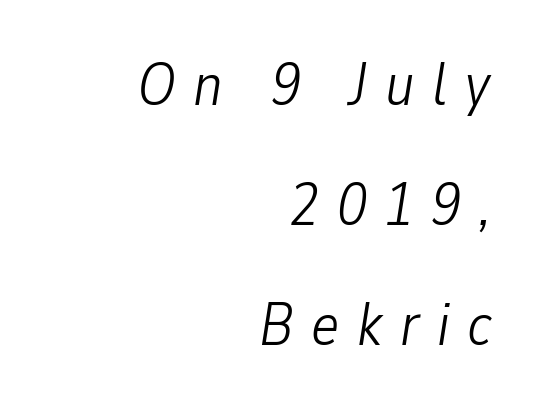
The image shows 60 px light, condensed type, italic (leaning right); set right-aligned, loose line spacing (2.0x), unusually wide letter spacing (+0.29 em), not underlined; low stroke contrast and a medium x-height.
